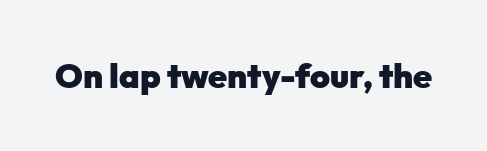
{"serif": "no", "italic": "no", "bold": "yes", "weight": "heavy", "width": "normal", "stroke_contrast": "low", "x_height": "medium", "monospaced": "no", "underline": "no", "letter_spacing": "normal", "letter_spacing_em": 0.0, "glyph_px": 34}
